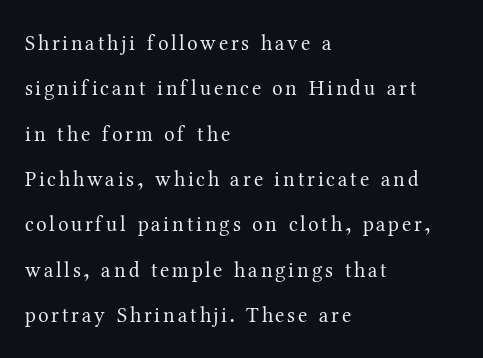
Is the block centered? No — it sits flush against the left margin. The letters look calm and open, with moderate or lighter stems. Does the lettering tilt? It doesn't — this is upright. The baseline area is clear. How would I describe the line gaps? Wide and relaxed.
